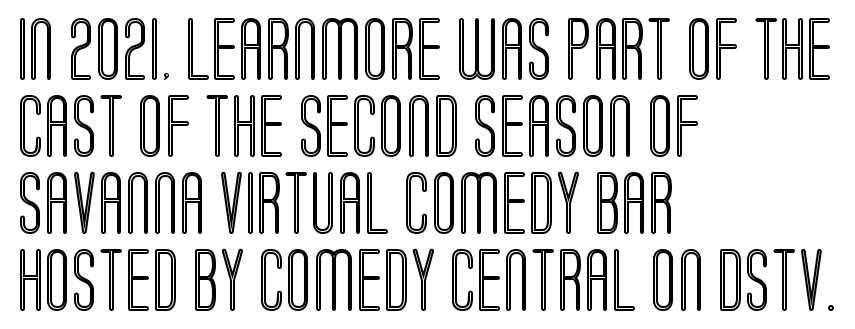
Q: Is the text italic (slanted)? A: No, it is upright.
Q: Is the text underlined? A: No.
Q: How is the paragraph aligned? A: Left-aligned.
Q: Is the spacing between letters normal or unusually wide? A: Normal.
Q: Width (condensed, normal, or wide)? A: Condensed.
Q: x-height? A: Large.
Q: Monospaced? A: No.
